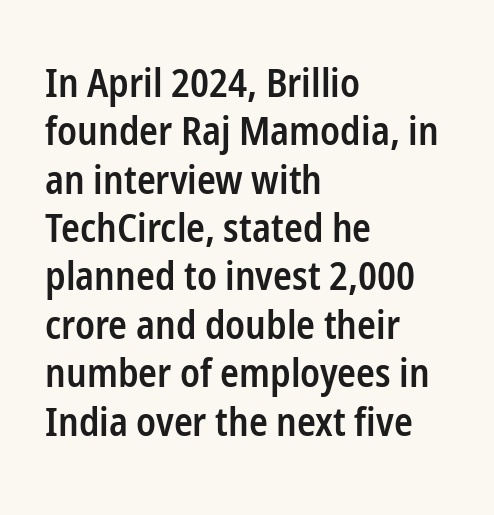
{"serif": "no", "italic": "no", "bold": "semi", "weight": "semibold", "width": "condensed", "stroke_contrast": "low", "x_height": "medium", "monospaced": "no", "underline": "no", "align": "left", "line_spacing_ratio": 1.24, "letter_spacing": "normal", "letter_spacing_em": 0.0, "glyph_px": 39}
